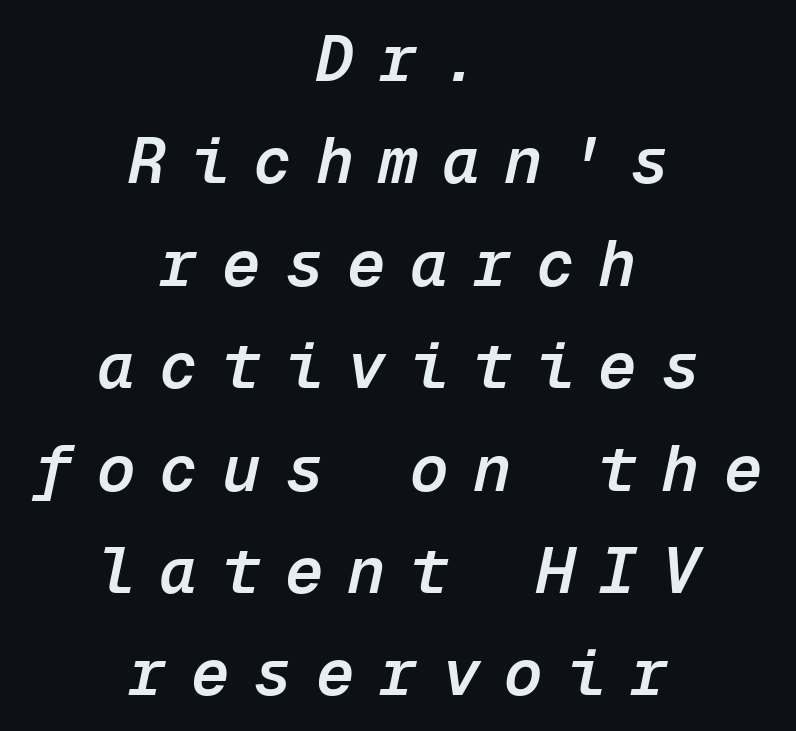
Look at the tracking — it's clearly loosened, letters drifting apart. Yep, that's italic — everything's leaning. Decoration check: the copy has no underline. A bit beefed up — I'd call it semibold rather than bold. Compared with a flush-left layout, this one balances lines on the center instead. Reading down the column, the eye jumps a familiar distance to each next line.
